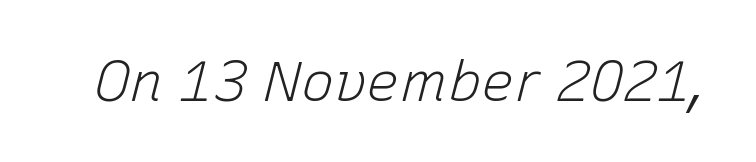
The image shows 56 px light type, italic (leaning right); set normal letter spacing, not underlined; low stroke contrast and a medium x-height.
